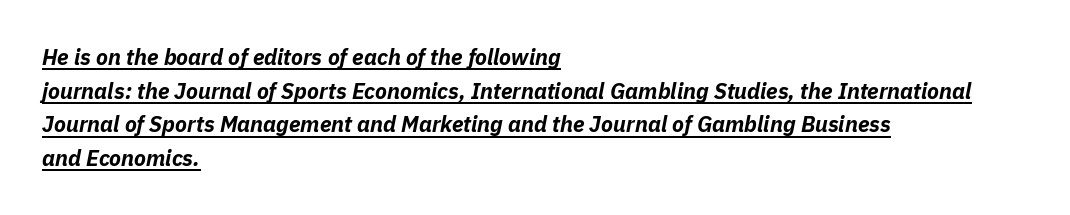
Q: Is the text bold? A: Yes.
Q: Is the text italic (slanted)? A: Yes, it leans right by about 11 degrees.
Q: Is the text underlined? A: Yes.
Q: How is the paragraph aligned? A: Left-aligned.
Q: Is the spacing between letters normal or unusually wide? A: Normal.
Q: Is the spacing between lines tight, normal or loose? A: Normal.
